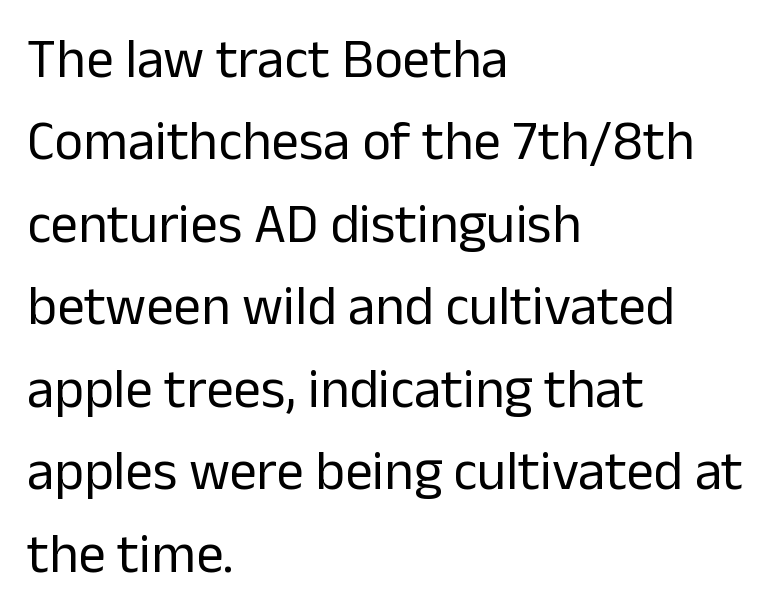
Vertical strokes here are truly vertical. Is this a sans? Yes — the strokes have no serifs. These lines are rendered in a variable-pitch font. Honestly, the row spacing looks completely unremarkable.
